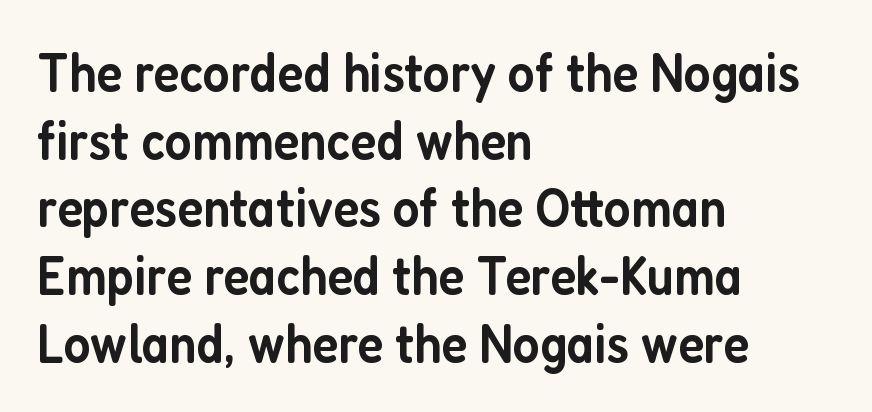
{"serif": "no", "italic": "no", "bold": "semi", "weight": "semibold", "width": "condensed", "stroke_contrast": "low", "x_height": "medium", "monospaced": "no", "underline": "no", "align": "left", "line_spacing_ratio": 1.23, "letter_spacing": "normal", "letter_spacing_em": 0.0, "glyph_px": 55}
